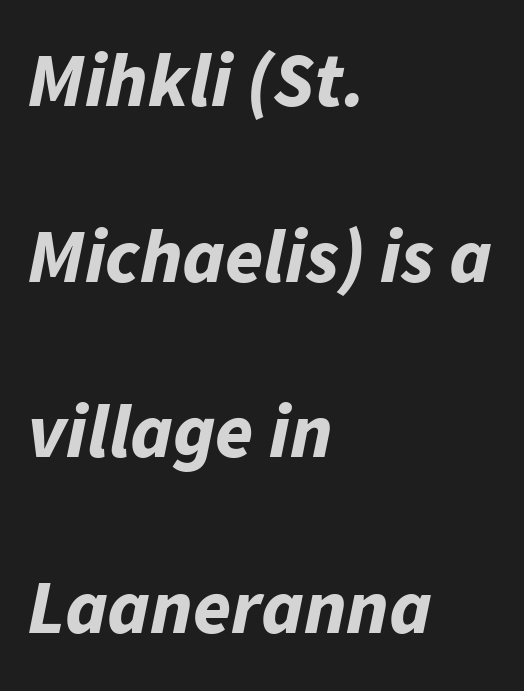
{"italic": "yes", "lean": "right", "slant_degrees": 11, "bold": "yes", "weight": "bold", "width": "normal", "stroke_contrast": "low", "x_height": "medium", "monospaced": "no", "underline": "no", "align": "left", "line_spacing": "loose", "line_spacing_ratio": 2.28, "letter_spacing": "normal", "letter_spacing_em": 0.0, "glyph_px": 77}
